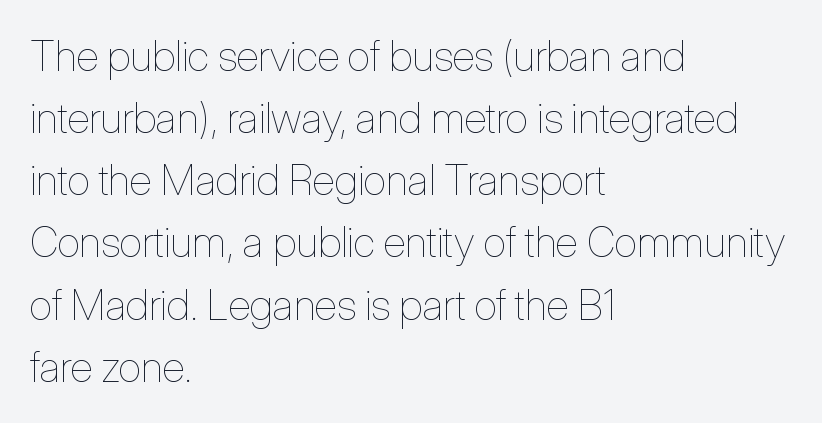
{"italic": "no", "bold": "no", "weight": "thin", "width": "condensed", "stroke_contrast": "low", "x_height": "medium", "monospaced": "no", "underline": "no", "align": "left", "line_spacing": "normal", "line_spacing_ratio": 1.48, "letter_spacing": "normal", "letter_spacing_em": 0.0, "glyph_px": 42}
